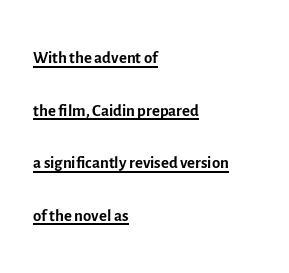
The image shows 24 px text type, upright; set left-aligned, loose line spacing (2.19x), normal letter spacing, underlined.
